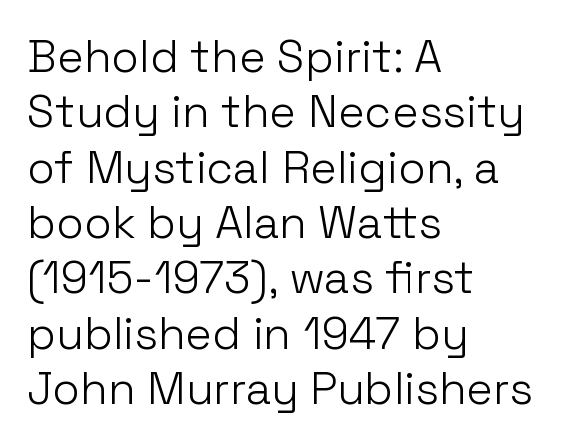
The image shows 45 px light sans-serif type, upright; set left-aligned, line spacing 1.23x, normal letter spacing, not underlined; low stroke contrast and a medium x-height.
